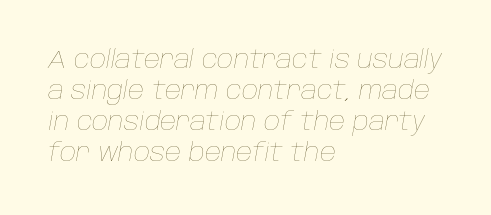
{"italic": "yes", "lean": "right", "slant_degrees": 10, "bold": "no", "underline": "no", "align": "left", "line_spacing_ratio": 1.24, "letter_spacing": "normal", "letter_spacing_em": 0.0, "glyph_px": 25}
